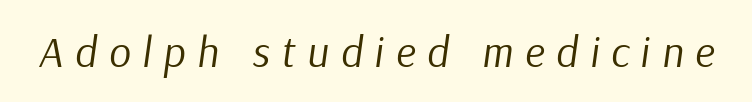
{"italic": "yes", "lean": "right", "slant_degrees": 9, "bold": "no", "weight": "regular", "width": "normal", "stroke_contrast": "low", "x_height": "medium", "monospaced": "no", "underline": "no", "letter_spacing": "wide", "letter_spacing_em": 0.27, "glyph_px": 43}
